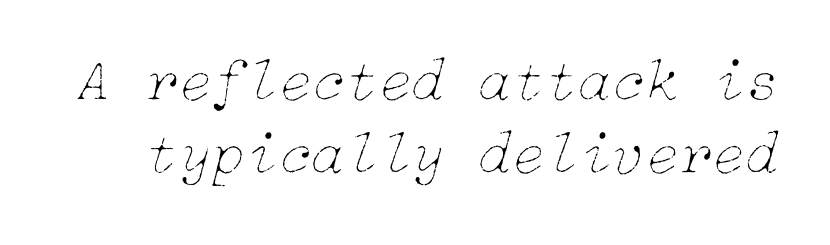
Q: Is the text bold? A: No.
Q: Is the text italic (slanted)? A: Yes, it leans right by about 15 degrees.
Q: Is the text underlined? A: No.
Q: Is the spacing between letters normal or unusually wide? A: Normal.
Q: Width (condensed, normal, or wide)? A: Normal.
Q: Stroke contrast? A: Low.
Q: x-height? A: Medium.
